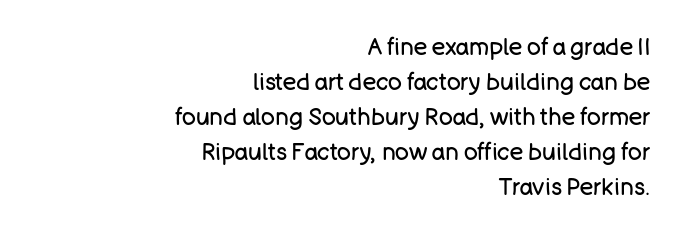
Think standard paragraph weight, or any step lighter than that. Tracking value appears to be zero — textbook default spacing. The words here are not underlined. This is roman type, the default non-slanted kind. If you drew a ruler down the right edge, every line would touch it.
